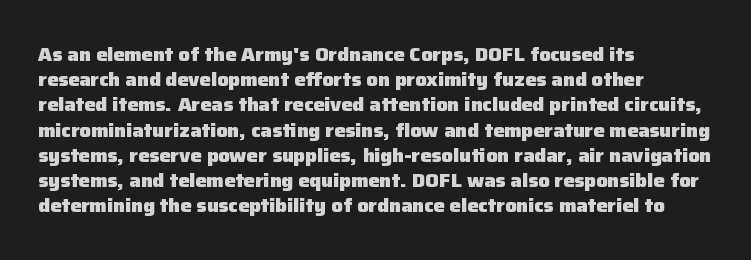
The space directly below the letters is spotless. This rendering uses left alignment, leaving the right contour irregular. The typography opts for an upright posture over an oblique one. Each word holds together tightly as a unit, with standard inter-letter gaps. Pretty heavy lettering here — definitely bold.
